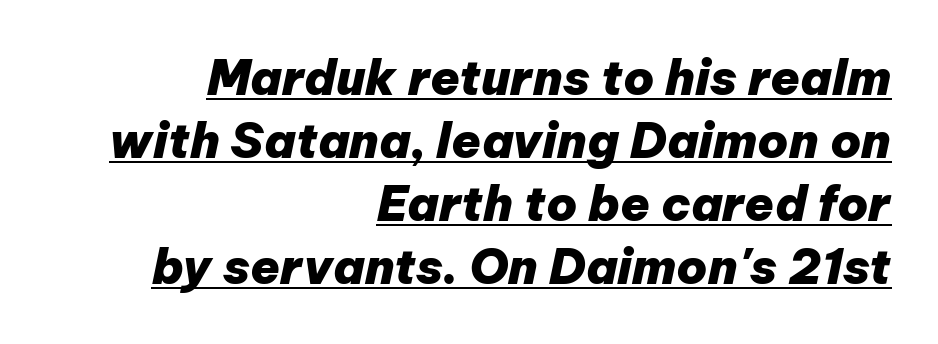
Strokes here are thick enough to call this a true bold. The face used here has a pronounced slope to its letters. What's the leading like? Ordinary, nothing unusual. This rendering features underlined lettering.
